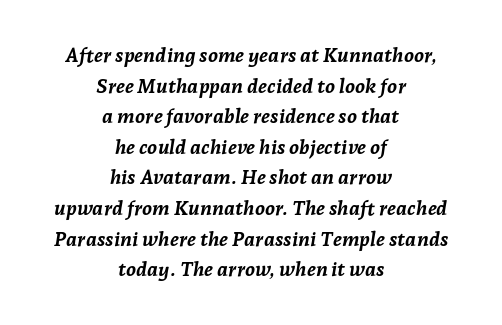
The image shows 20 px bold type, italic (leaning right); set centered, normal line spacing (1.53x), normal letter spacing, not underlined.
